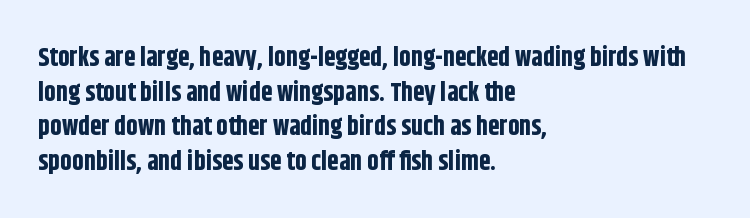
Do the letters lean? They stand straight. Standard letterfit; no display-style spreading of the glyphs. The strip under each line holds only bare page. The rendering anchors every line to the left-hand side. The glyphs have the mass of a bold cut. Quick note: interline space is typical.
